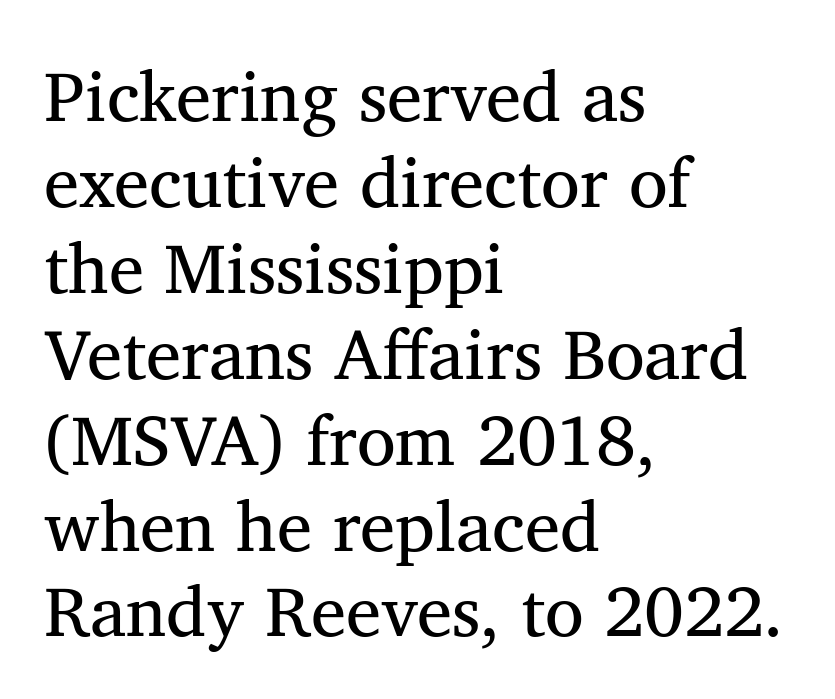
Teacher's note: observe the even left margin — that is flush-left alignment. Descenders are the only things crossing below the line. Old-style or modern, the face here clearly has serifs. This is the regular roman posture of the typeface.
